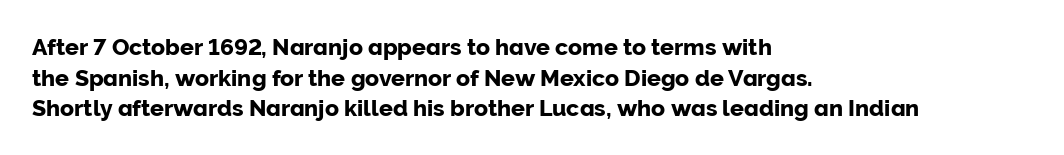
Q: Is the text italic (slanted)? A: No, it is upright.
Q: Is the text underlined? A: No.
Q: How is the paragraph aligned? A: Left-aligned.
Q: Is the spacing between letters normal or unusually wide? A: Normal.
Q: Is the spacing between lines tight, normal or loose? A: Normal.
